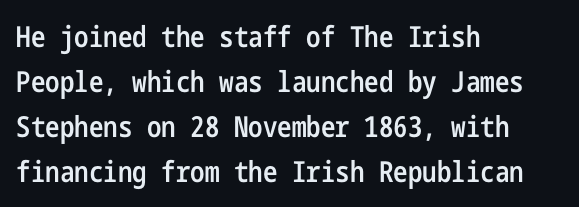
Nobody drew a line under any word here. This rendering uses left alignment, leaving the right contour irregular. The characters display no serif detailing; their extremities are plain. Firm but not heavy-handed strokes: this text is semibold. Notice how the stems are strictly vertical — no italics here.
